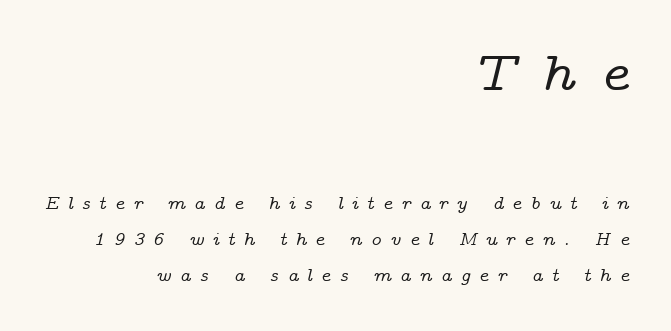
Q: Is the text italic (slanted)? A: Yes, it leans right by about 14 degrees.
Q: Is the typeface a serif or a sans-serif typeface? A: Serif.
Q: Is the text underlined? A: No.
Q: How is the paragraph aligned? A: Right-aligned.
Q: Is the spacing between letters normal or unusually wide? A: Unusually wide.
Q: Which block of text is set in a larger size, the first (top) or the second (bottom)? A: The first (top) one.
Q: Width (condensed, normal, or wide)? A: Wide.
Q: Stroke contrast? A: Low.
Q: x-height? A: Medium.
Q: Monospaced? A: No.
